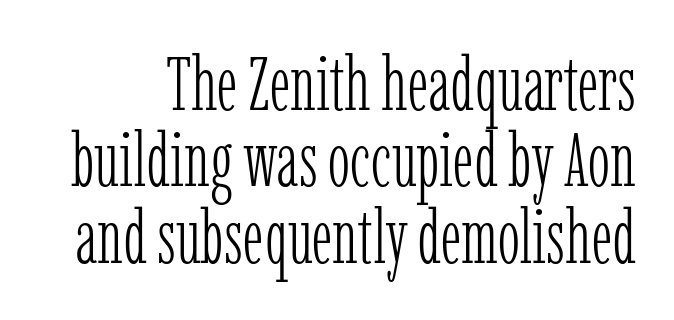
{"serif": "yes", "italic": "no", "bold": "no", "weight": "light", "width": "condensed", "stroke_contrast": "low", "x_height": "medium", "monospaced": "no", "underline": "no", "line_spacing": "tight", "line_spacing_ratio": 1.02, "letter_spacing": "normal", "letter_spacing_em": 0.0, "glyph_px": 75}
